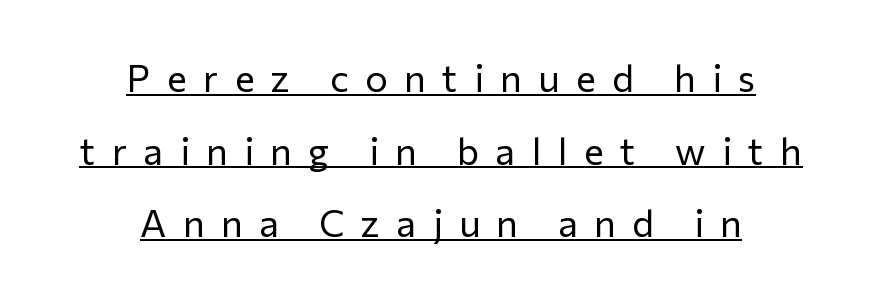
Rendered with straight, roman letterforms. The characters are drawn with everyday or finer stroke widths. Do the characters align in a grid? No, the font is proportional. Horizontally, the lines are justified to the midpoint only. Descenders here cross a horizontal rule under the line.
